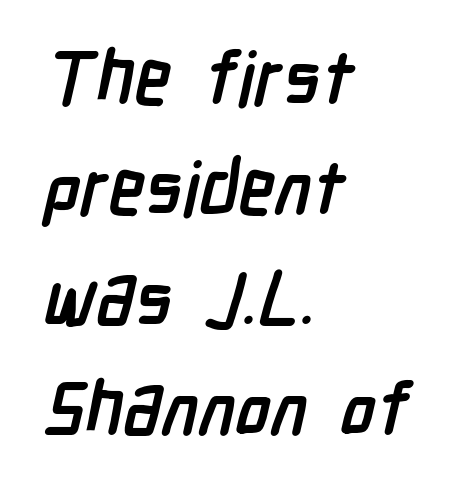
The strip under each line holds only bare page. Notice how the passage keeps a crisp vertical edge on the left only. Tracking here is standard; glyphs follow each other at the usual distance. Weight: bold.
